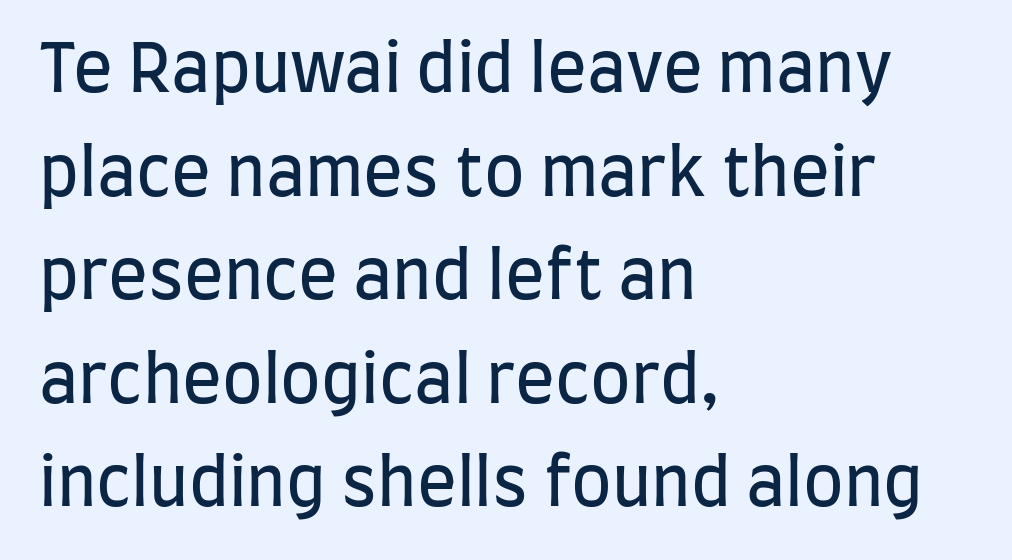
Q: Is the text bold? A: No.
Q: Is the text italic (slanted)? A: No, it is upright.
Q: Is the typeface a serif or a sans-serif typeface? A: Sans-serif.
Q: Is the text underlined? A: No.
Q: How is the paragraph aligned? A: Left-aligned.
Q: Is the spacing between letters normal or unusually wide? A: Normal.
Q: Is the spacing between lines tight, normal or loose? A: Normal.
Q: Width (condensed, normal, or wide)? A: Condensed.
Q: Stroke contrast? A: Low.
Q: x-height? A: Large.
Q: Monospaced? A: No.
